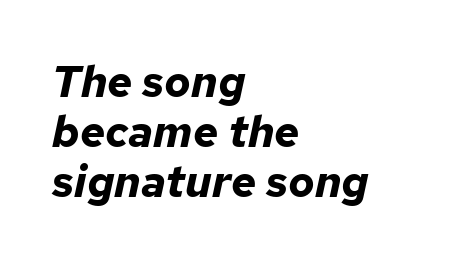
Is the letter spacing exaggerated? No — it looks like the ordinary default. Just letters on the line, the space beneath them empty. The passage shown is typed in a proportional face where columns would drift. The space between consecutive lines is stingy.
